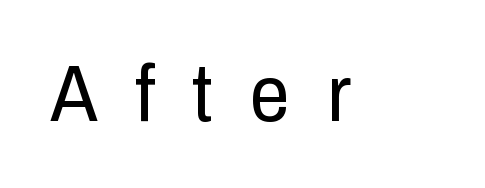
The image shows 80 px regular-weight, condensed sans-serif type, upright; set unusually wide letter spacing (+0.46 em), not underlined; low stroke contrast and a medium x-height.
